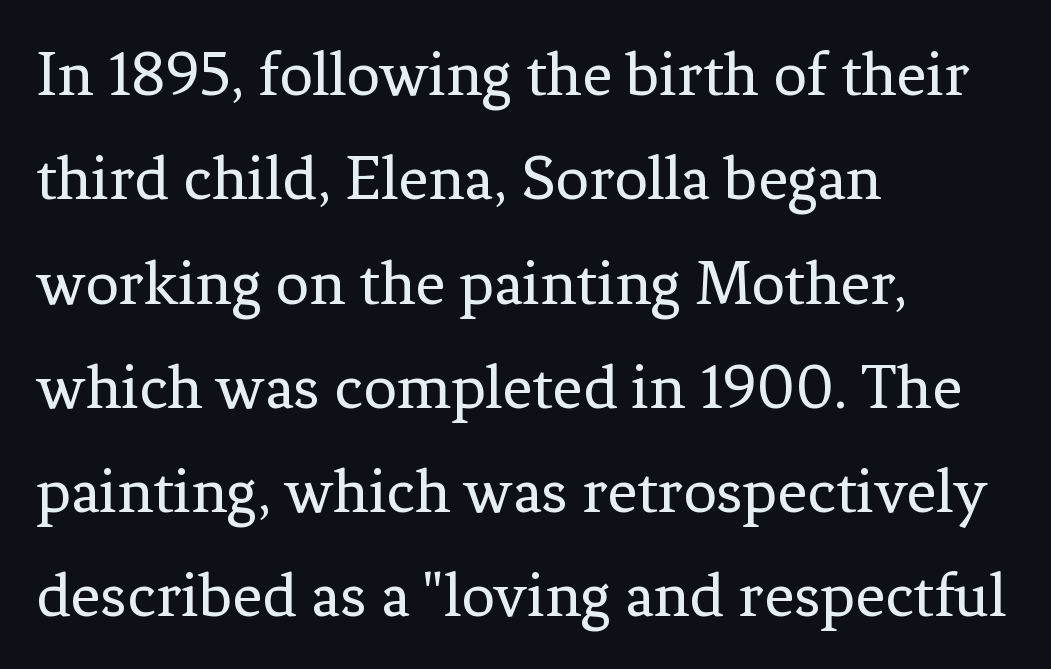
Q: Is the text bold? A: No.
Q: Is the text italic (slanted)? A: No, it is upright.
Q: Is the typeface a serif or a sans-serif typeface? A: Serif.
Q: Is the text underlined? A: No.
Q: How is the paragraph aligned? A: Left-aligned.
Q: Is the spacing between letters normal or unusually wide? A: Normal.
Q: Is the spacing between lines tight, normal or loose? A: Normal.
Q: Width (condensed, normal, or wide)? A: Normal.
Q: Stroke contrast? A: Low.
Q: x-height? A: Medium.
Q: Monospaced? A: No.
